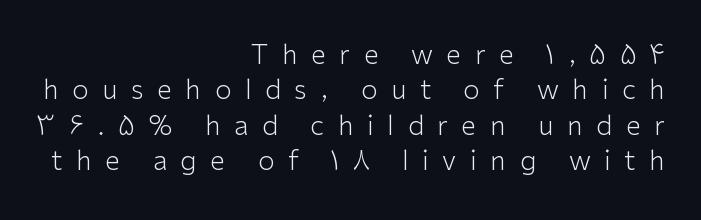
The image shows 27 px text type, upright; set right-aligned, normal line spacing (1.31x), unusually wide letter spacing (+0.5 em), not underlined.
